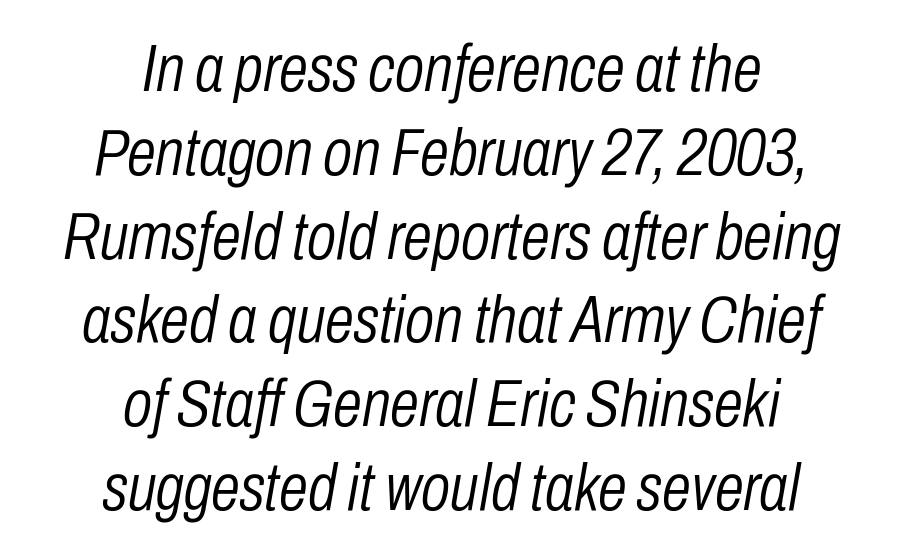
Q: Is the text bold? A: No.
Q: Is the text italic (slanted)? A: Yes, it leans right by about 10 degrees.
Q: Is the text underlined? A: No.
Q: How is the paragraph aligned? A: Centered.
Q: Is the spacing between letters normal or unusually wide? A: Normal.
Q: Is the spacing between lines tight, normal or loose? A: Normal.
Q: Width (condensed, normal, or wide)? A: Condensed.
Q: Stroke contrast? A: Low.
Q: x-height? A: Medium.
Q: Monospaced? A: No.
